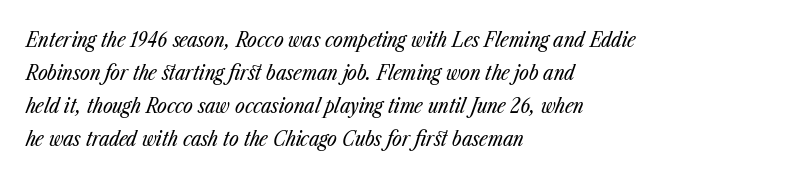
Q: Is the text bold? A: No.
Q: Is the text italic (slanted)? A: Yes, it leans right by about 23 degrees.
Q: Is the text underlined? A: No.
Q: How is the paragraph aligned? A: Left-aligned.
Q: Is the spacing between letters normal or unusually wide? A: Normal.
Q: Is the spacing between lines tight, normal or loose? A: Normal.
